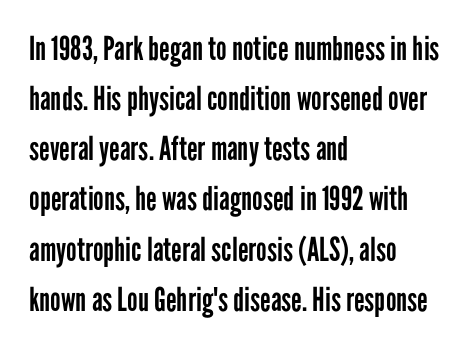
The rendering keeps characters at their native spacing. Descenders are the only things crossing below the line. Horizontal bands of white between lines are of average thickness. Note the varied advance widths — an 'i' is clearly narrower than an 'm'. These lines stack with their left ends in a neat column.
